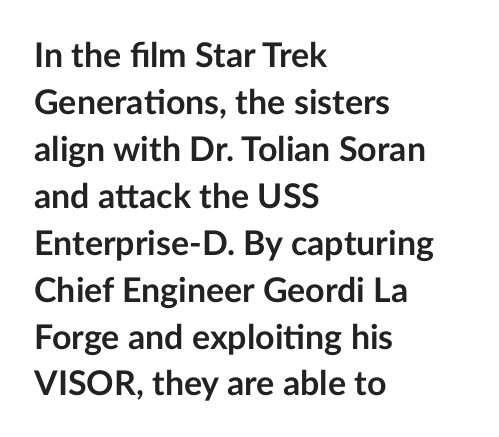
{"serif": "no", "italic": "no", "bold": "yes", "weight": "semibold", "width": "normal", "stroke_contrast": "low", "x_height": "medium", "monospaced": "no", "underline": "no", "align": "left", "line_spacing": "normal", "line_spacing_ratio": 1.38, "letter_spacing": "normal", "letter_spacing_em": 0.0, "glyph_px": 34}
